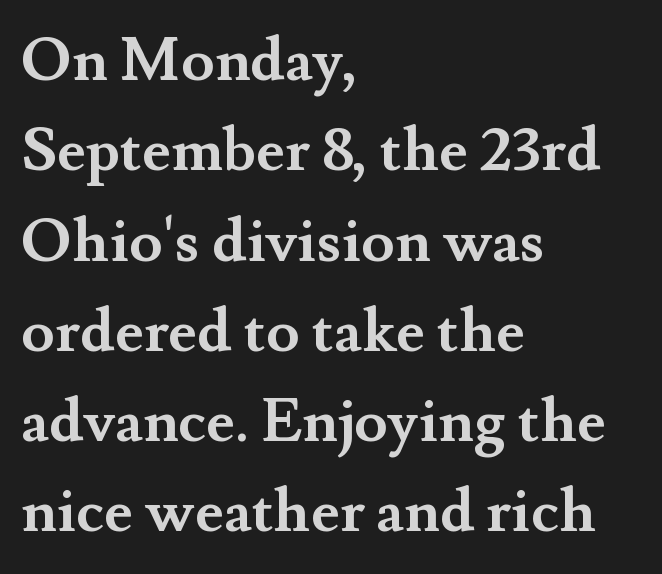
{"serif": "yes", "italic": "no", "bold": "yes", "weight": "semibold", "width": "normal", "stroke_contrast": "medium", "x_height": "small", "monospaced": "no", "underline": "no", "align": "left", "line_spacing": "normal", "line_spacing_ratio": 1.48, "letter_spacing": "normal", "letter_spacing_em": 0.0, "glyph_px": 61}
